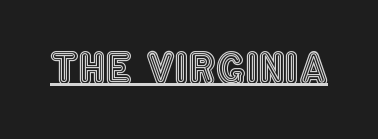
Unlike italic type, these characters show no tilt at all. Emphasis is given by a line drawn under the lettering. Is this a fixed-width face? No — the glyphs have proportional, varying widths. No extra tracking has been applied to these lines.
